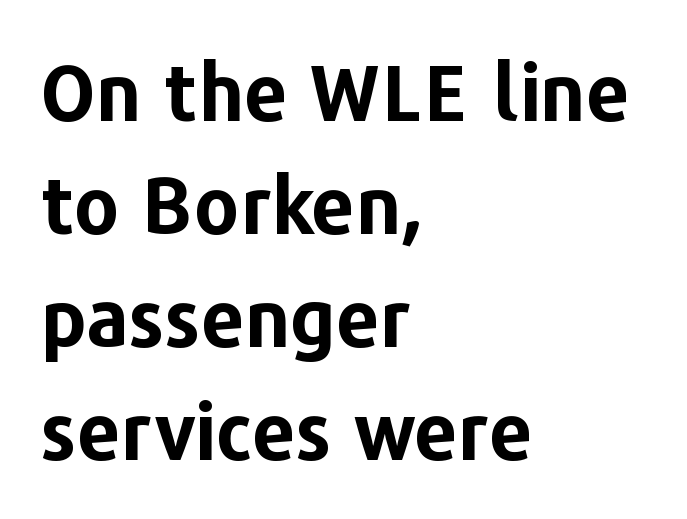
Q: Is the text bold? A: Yes.
Q: Is the text italic (slanted)? A: No, it is upright.
Q: Is the typeface a serif or a sans-serif typeface? A: Sans-serif.
Q: Is the text underlined? A: No.
Q: How is the paragraph aligned? A: Left-aligned.
Q: Is the spacing between letters normal or unusually wide? A: Normal.
Q: Is the spacing between lines tight, normal or loose? A: Normal.
Q: Width (condensed, normal, or wide)? A: Normal.
Q: Stroke contrast? A: Low.
Q: x-height? A: Medium.
Q: Monospaced? A: No.
